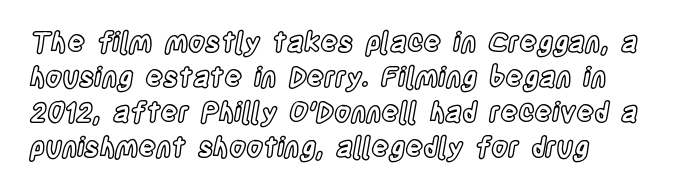
{"underline": "no", "align": "left", "line_spacing": "normal", "line_spacing_ratio": 1.3, "letter_spacing": "normal", "letter_spacing_em": 0.0, "glyph_px": 27}
